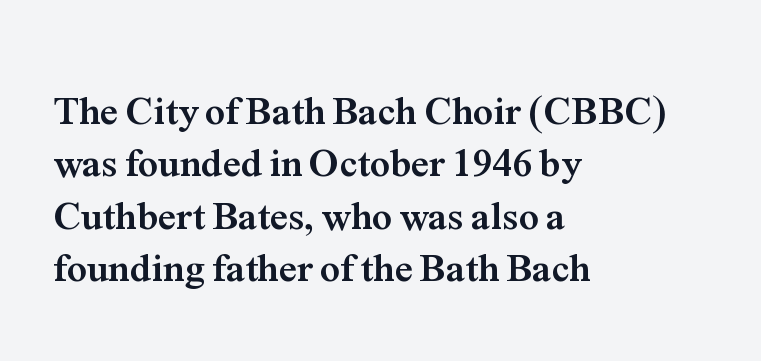
Q: Is the text bold? A: Yes.
Q: Is the text italic (slanted)? A: No, it is upright.
Q: Is the typeface a serif or a sans-serif typeface? A: Serif.
Q: Is the text underlined? A: No.
Q: How is the paragraph aligned? A: Left-aligned.
Q: Is the spacing between letters normal or unusually wide? A: Normal.
Q: Is the spacing between lines tight, normal or loose? A: Normal.
Q: Width (condensed, normal, or wide)? A: Normal.
Q: Stroke contrast? A: Medium.
Q: x-height? A: Medium.
Q: Monospaced? A: No.
